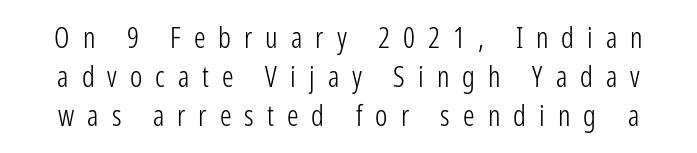
The image shows 29 px light, condensed sans-serif type, upright; set normal line spacing (1.35x), unusually wide letter spacing (+0.45 em), not underlined; low stroke contrast and a medium x-height.
